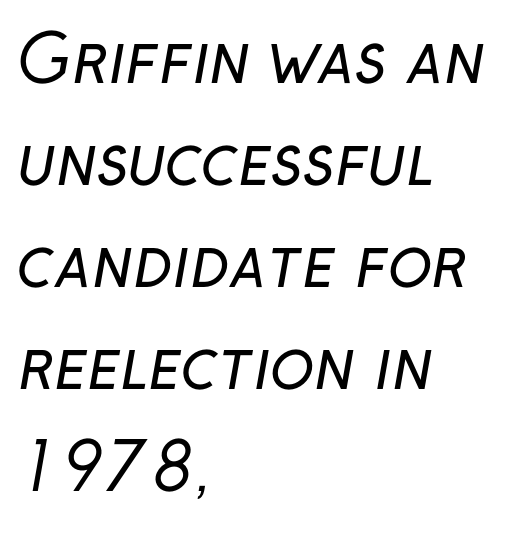
The image shows 65 px regular-weight sans-serif type; set left-aligned, normal line spacing (1.57x), normal letter spacing, not underlined; low stroke contrast and a medium x-height.
